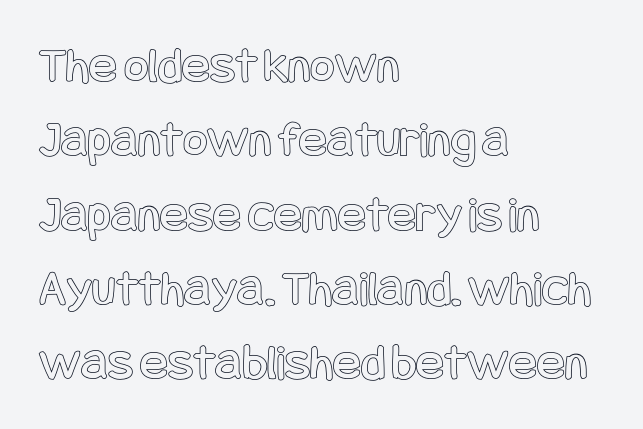
The image shows 52 px condensed type, upright; set left-aligned, normal line spacing (1.43x), normal letter spacing, not underlined; a large x-height.
